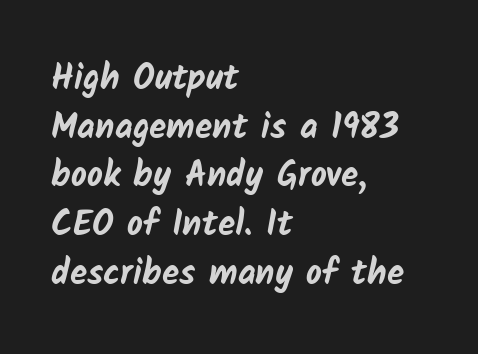
Q: Is the text bold? A: Yes.
Q: Is the typeface a serif or a sans-serif typeface? A: Sans-serif.
Q: Is the text underlined? A: No.
Q: How is the paragraph aligned? A: Left-aligned.
Q: Is the spacing between letters normal or unusually wide? A: Normal.
Q: Is the spacing between lines tight, normal or loose? A: Normal.
Q: Width (condensed, normal, or wide)? A: Normal.
Q: Stroke contrast? A: Low.
Q: x-height? A: Medium.
Q: Monospaced? A: No.
